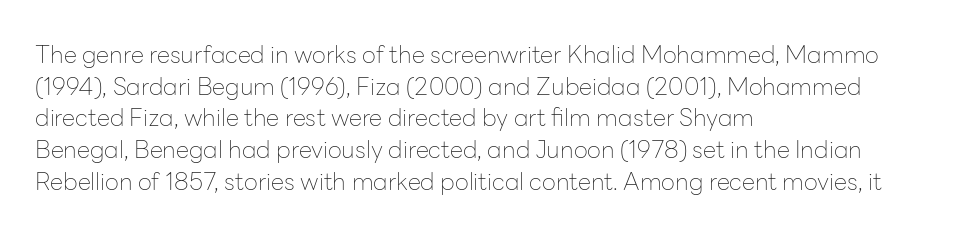
The image shows 24 px text type, upright; set left-aligned, normal line spacing (1.32x), normal letter spacing, not underlined.
